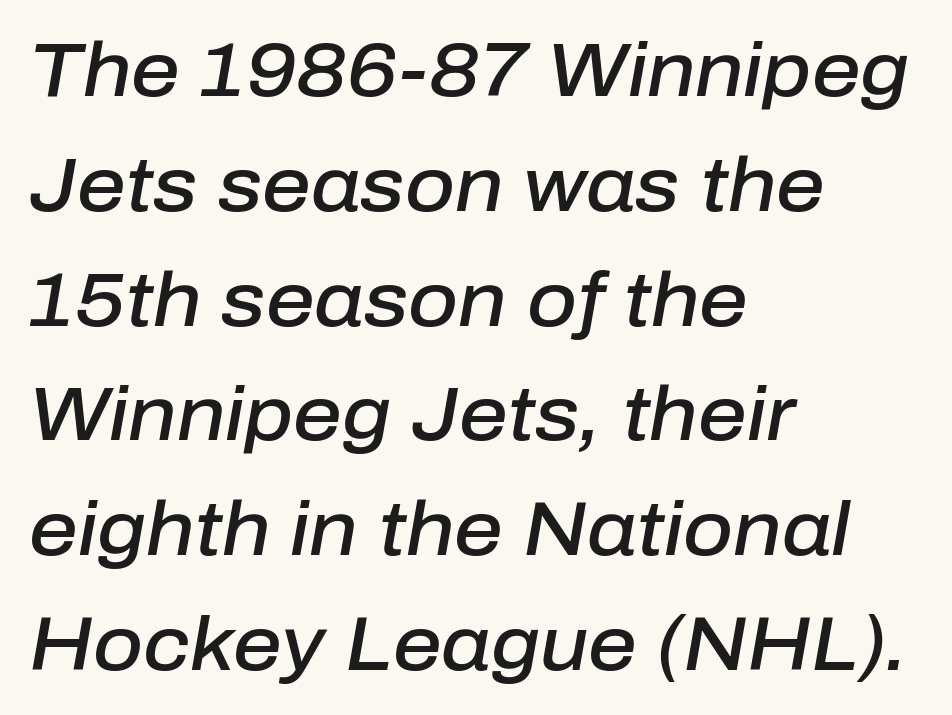
The image shows 76 px semibold type, italic (leaning right); set left-aligned, normal line spacing (1.51x), normal letter spacing, not underlined; low stroke contrast and a medium x-height.
